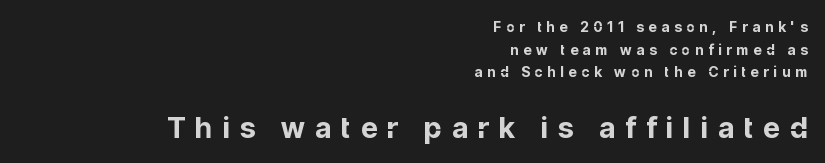
Q: Is the text bold? A: Yes.
Q: Is the text italic (slanted)? A: No, it is upright.
Q: Is the typeface a serif or a sans-serif typeface? A: Sans-serif.
Q: Is the text underlined? A: No.
Q: How is the paragraph aligned? A: Right-aligned.
Q: Is the spacing between letters normal or unusually wide? A: Unusually wide.
Q: Is the spacing between lines tight, normal or loose? A: Normal.
Q: Which block of text is set in a larger size, the first (top) or the second (bottom)? A: The second (bottom) one.
Q: Width (condensed, normal, or wide)? A: Normal.
Q: Stroke contrast? A: Low.
Q: x-height? A: Medium.
Q: Monospaced? A: No.
